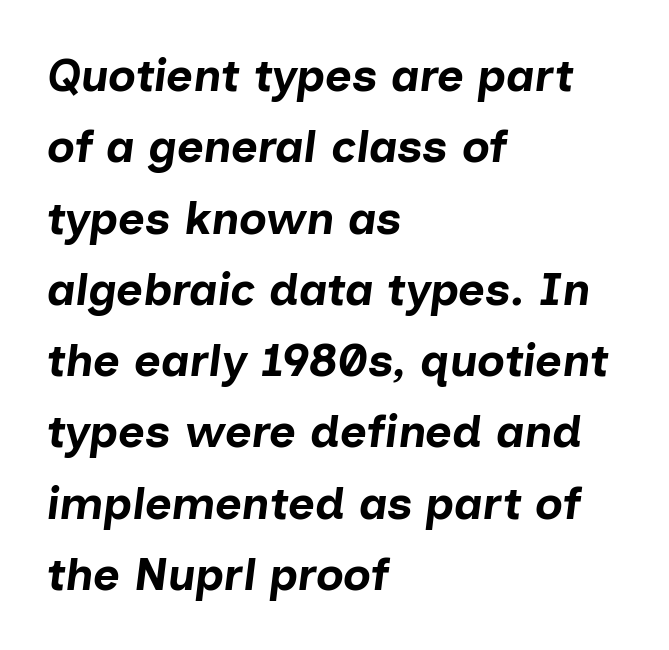
The image shows 46 px bold type, italic (leaning right); set left-aligned, normal line spacing (1.55x), normal letter spacing, not underlined; low stroke contrast and a medium x-height.
